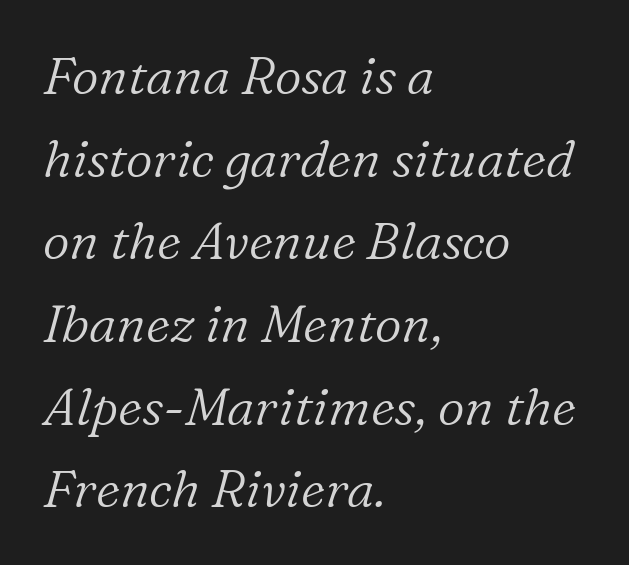
The image shows 52 px light serif type, italic (leaning right); set left-aligned, normal line spacing (1.59x), normal letter spacing, not underlined; low stroke contrast and a medium x-height.
